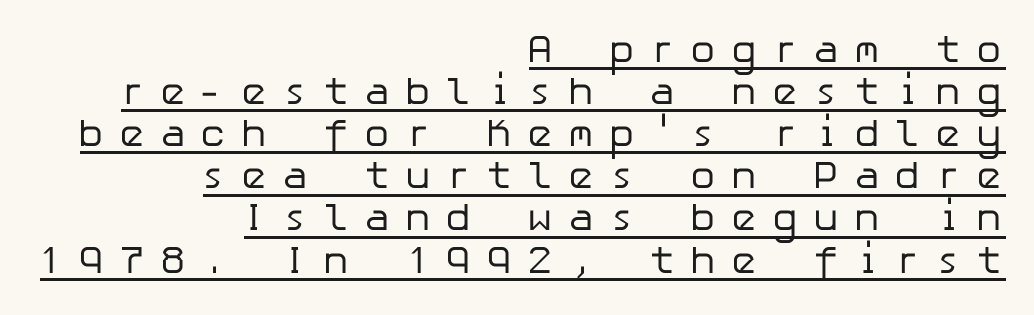
{"serif": "no", "italic": "no", "bold": "no", "weight": "regular", "width": "normal", "stroke_contrast": "low", "x_height": "medium", "underline": "yes", "align": "right", "line_spacing": "tight", "line_spacing_ratio": 1.08, "letter_spacing": "wide", "letter_spacing_em": 0.38, "glyph_px": 39}
